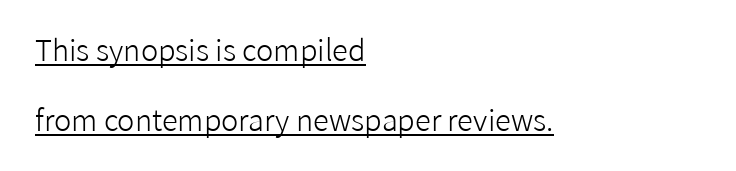
The image shows 29 px light sans-serif type, upright; set left-aligned, loose line spacing (2.43x), normal letter spacing, underlined; low stroke contrast and a medium x-height.
